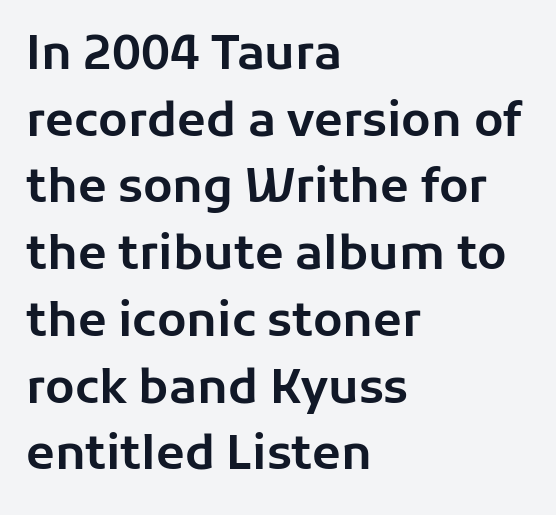
Q: Is the text italic (slanted)? A: No, it is upright.
Q: Is the typeface a serif or a sans-serif typeface? A: Sans-serif.
Q: Is the text underlined? A: No.
Q: How is the paragraph aligned? A: Left-aligned.
Q: Is the spacing between letters normal or unusually wide? A: Normal.
Q: Is the spacing between lines tight, normal or loose? A: Normal.
Q: Width (condensed, normal, or wide)? A: Normal.
Q: Stroke contrast? A: Low.
Q: x-height? A: Medium.
Q: Monospaced? A: No.
